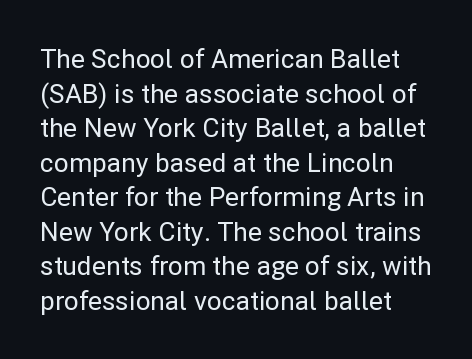
Reading down the block, your eye returns to a fixed left position each line. The line-height multiplier appears to be the usual default. Anything drawn beneath the words? Only blank space. Nope, not italic — everything's standing straight. No extra tracking has been applied to these lines.
